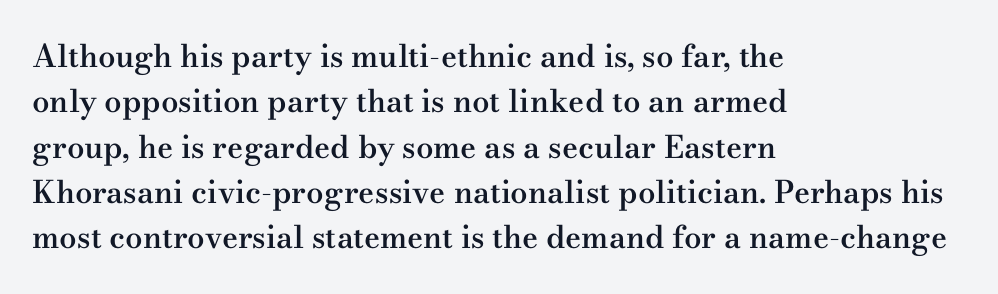
The typesetting leans somewhat heavy: a semibold. Each letter's strokes conclude with small projecting serifs. These lines sit exactly where default settings would place them. The glyphs are unaccompanied by any horizontal stroke below them. The letters sit at their default tracking, neither squeezed nor spread.
